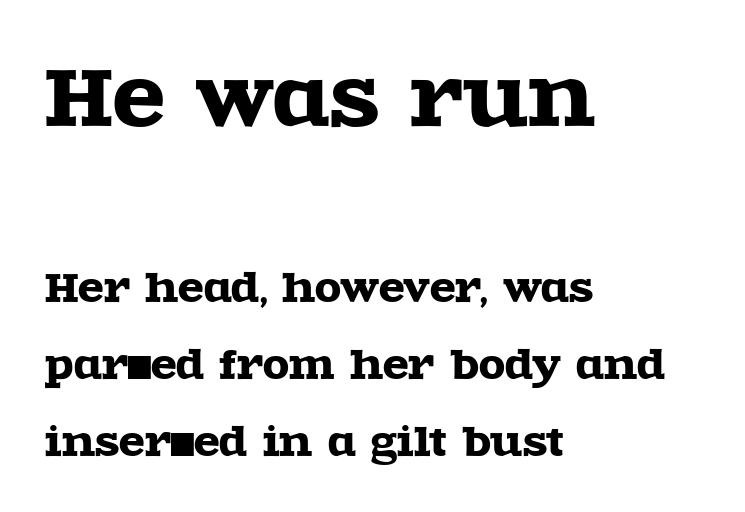
{"serif": "yes", "italic": "no", "width": "wide", "x_height": "large", "monospaced": "no", "underline": "no", "align": "left", "line_spacing": "loose", "line_spacing_ratio": 2.02, "letter_spacing": "normal", "letter_spacing_em": 0.0, "larger_block": "first", "size_ratio": 2.03, "glyph_px": 77}
